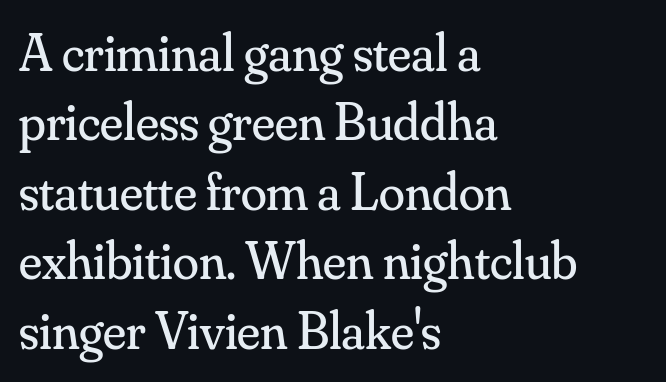
This is roman type, the default non-slanted kind. Stems here are at most as thick as an everyday book face. Observe the serifs anchoring each vertical stroke in this sample. The gap between lines stays unmarked. Each letter keeps its own natural width here, so spacing adapts to shape.
